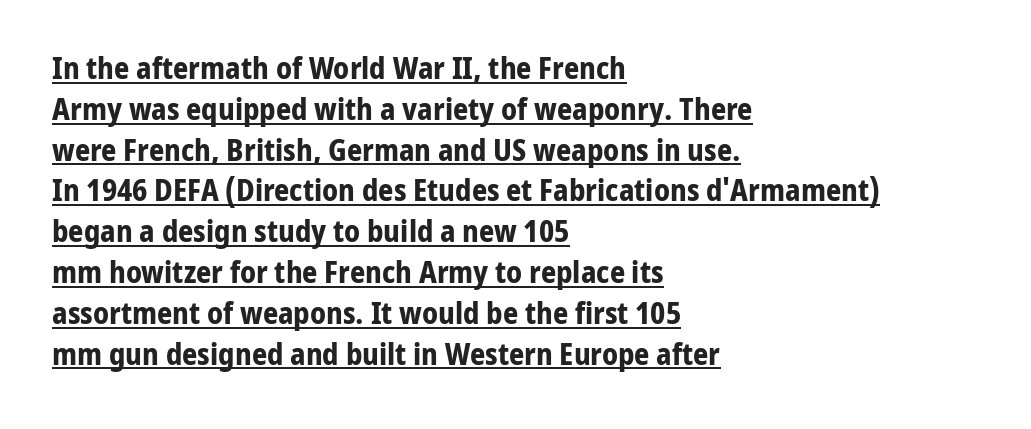
Strokes here are thick enough to call this a true bold. This is the regular roman posture of the typeface. One glance says typical: line gaps are just what's usual. The face used here is proportionally spaced, like ordinary book or web type. Letter spacing: default.
